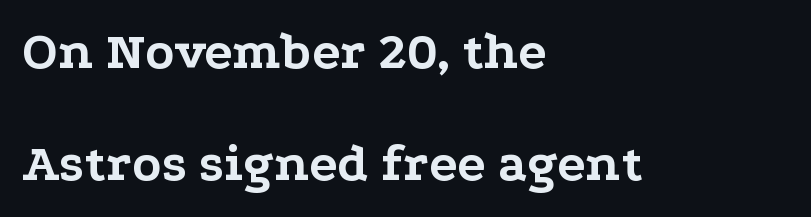
Q: Is the text bold? A: Yes.
Q: Is the text italic (slanted)? A: No, it is upright.
Q: Is the typeface a serif or a sans-serif typeface? A: Serif.
Q: Is the text underlined? A: No.
Q: How is the paragraph aligned? A: Left-aligned.
Q: Is the spacing between letters normal or unusually wide? A: Normal.
Q: Is the spacing between lines tight, normal or loose? A: Loose.
Q: Width (condensed, normal, or wide)? A: Wide.
Q: Stroke contrast? A: Low.
Q: x-height? A: Medium.
Q: Monospaced? A: No.
